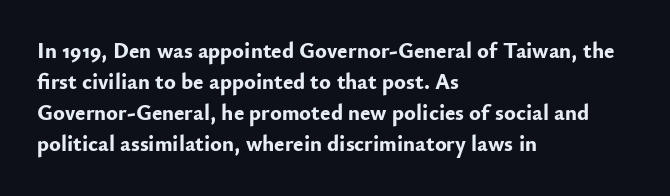
Q: Is the text bold? A: Yes.
Q: Is the text italic (slanted)? A: No, it is upright.
Q: Is the text underlined? A: No.
Q: How is the paragraph aligned? A: Left-aligned.
Q: Is the spacing between letters normal or unusually wide? A: Normal.
Q: Is the spacing between lines tight, normal or loose? A: Normal.
